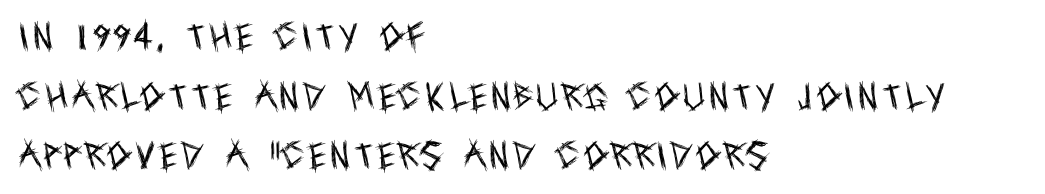
Q: Is the text bold? A: No.
Q: Is the text italic (slanted)? A: No, it is upright.
Q: Is the typeface a serif or a sans-serif typeface? A: Sans-serif.
Q: Is the text underlined? A: No.
Q: How is the paragraph aligned? A: Left-aligned.
Q: Is the spacing between lines tight, normal or loose? A: Loose.
Q: Width (condensed, normal, or wide)? A: Condensed.
Q: x-height? A: Large.
Q: Monospaced? A: No.
